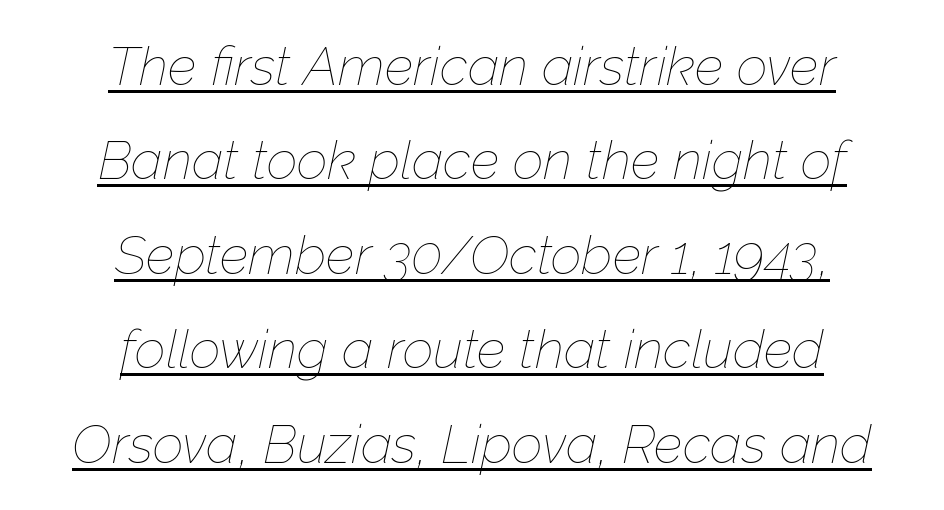
The image shows 54 px thin type, italic (leaning right); set centered, line spacing 1.75x, normal letter spacing, underlined; low stroke contrast and a medium x-height.
